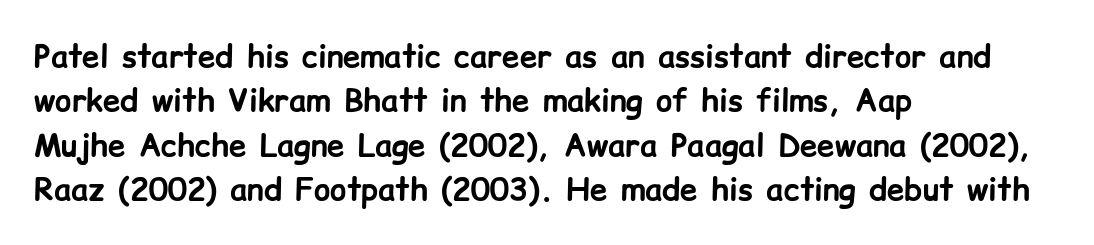
{"serif": "no", "italic": "no", "bold": "yes", "weight": "bold", "width": "normal", "stroke_contrast": "low", "x_height": "medium", "monospaced": "no", "underline": "no", "align": "left", "line_spacing": "normal", "line_spacing_ratio": 1.43, "letter_spacing": "normal", "letter_spacing_em": 0.0, "glyph_px": 31}
